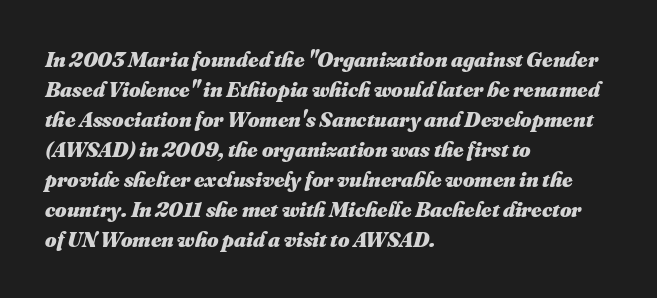
This sample uses plain, unmodified letter spacing. Successive baselines arrive at the customary interval. In terms of weight, the rendering is a true, heavy bold. Beneath every word, the page is bare. Where is the straight margin? On the left.
